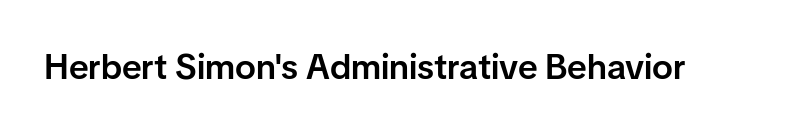
Here the designer chose a conventional face with non-uniform glyph widths. Standard letterfit; no display-style spreading of the glyphs. This is sans-serif lettering, the kind often seen on screens and signage. Moderately thickened strokes mark this as semibold type.
